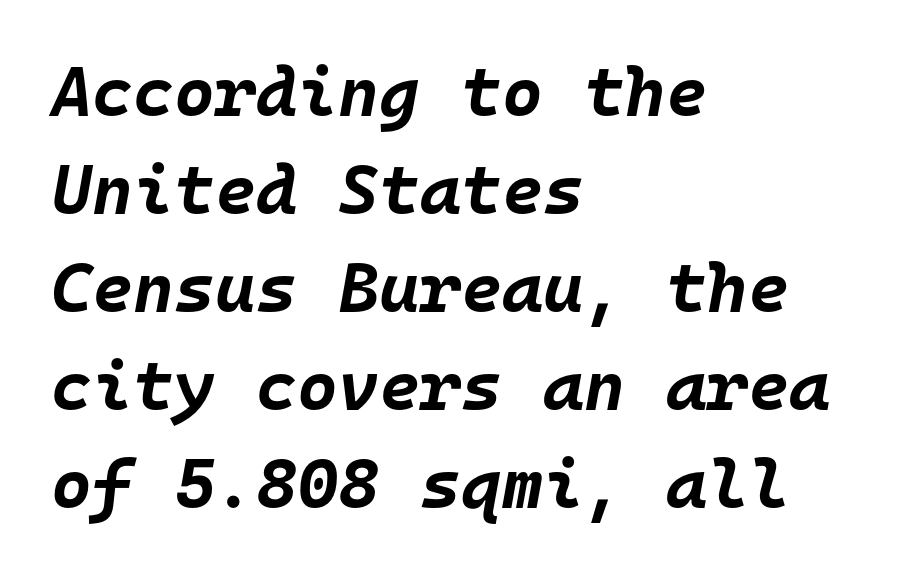
Line starts are locked; line ends wander. You'd pick this weight for a headline — it's a proper bold. One glance says typical: line gaps are just what's usual. The zone under the glyphs is completely vacant.
